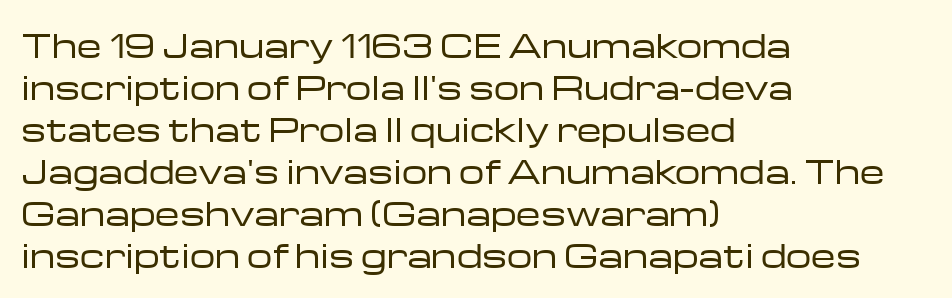
Q: Is the text bold? A: No.
Q: Is the text italic (slanted)? A: No, it is upright.
Q: Is the typeface a serif or a sans-serif typeface? A: Sans-serif.
Q: Is the text underlined? A: No.
Q: How is the paragraph aligned? A: Left-aligned.
Q: Is the spacing between letters normal or unusually wide? A: Normal.
Q: Is the spacing between lines tight, normal or loose? A: Normal.
Q: Width (condensed, normal, or wide)? A: Wide.
Q: Stroke contrast? A: Low.
Q: x-height? A: Medium.
Q: Monospaced? A: No.
